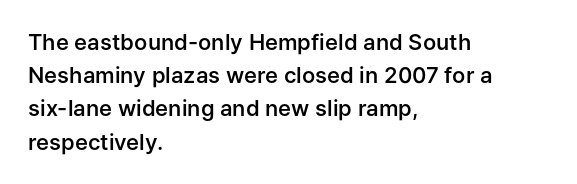
The words here are not underlined. Each new line begins a customary step beneath the previous one. These lines were composed using upright roman letters. In CSS terms this would be text-align: left. Compared with typical body copy, the letter spacing here is the same. This is the in-between weight designers call semibold or demi.
